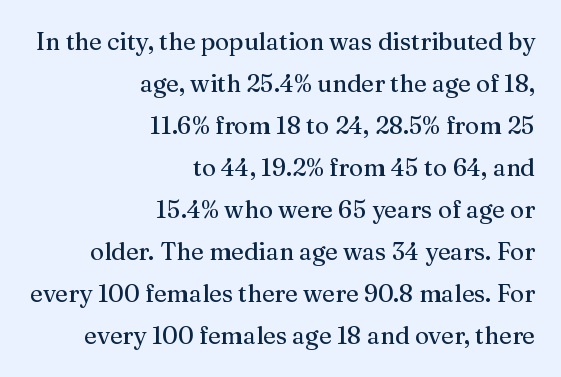
{"italic": "no", "underline": "no", "align": "right", "line_spacing_ratio": 1.75, "letter_spacing": "normal", "letter_spacing_em": 0.0, "glyph_px": 24}
